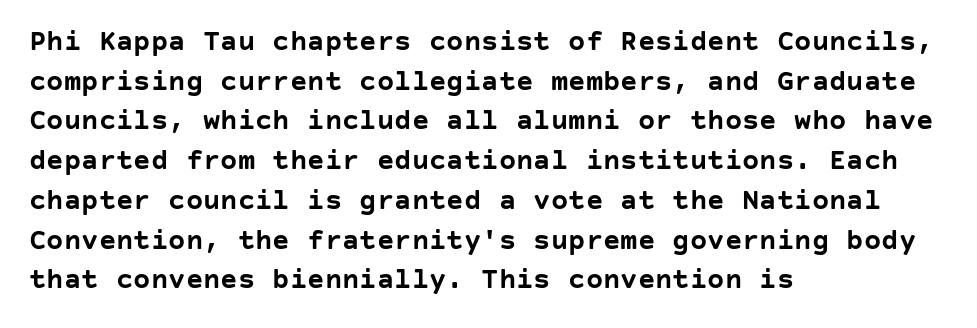
What stands out about the letter spacing? Nothing — it is the standard amount. Vertically, the passage feels balanced, rows spaced as you'd expect. These lines stack with their left ends in a neat column. Vertical strokes here are truly vertical. Heavy, bold letterforms.
